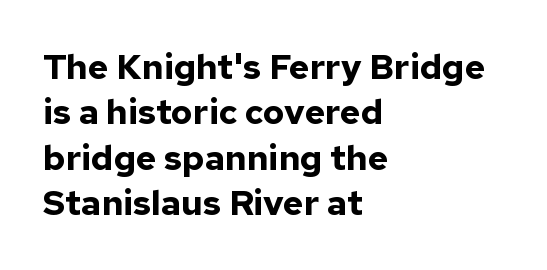
Bare-footed words on every line. The designer left line spacing at the default. Each word holds together tightly as a unit, with standard inter-letter gaps. Is there any slant? The stems are plumb. Here the designer chose a conventional face with non-uniform glyph widths.
